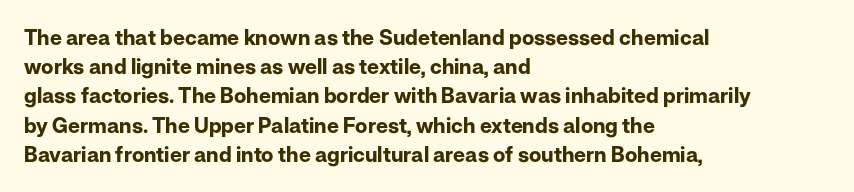
{"italic": "no", "bold": "yes", "underline": "no", "align": "left", "line_spacing": "normal", "line_spacing_ratio": 1.39, "letter_spacing": "normal", "letter_spacing_em": 0.0, "glyph_px": 21}
